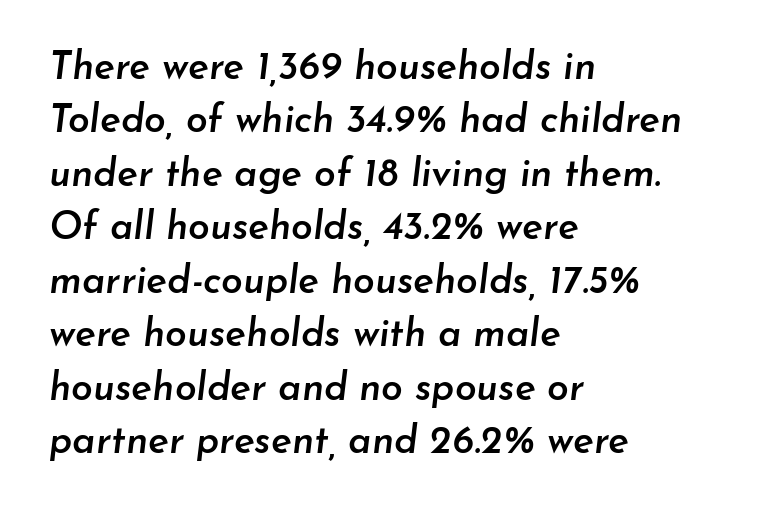
{"italic": "yes", "lean": "right", "slant_degrees": 7, "bold": "semi", "weight": "semibold", "width": "normal", "stroke_contrast": "low", "x_height": "small", "monospaced": "no", "underline": "no", "align": "left", "line_spacing": "normal", "line_spacing_ratio": 1.37, "letter_spacing": "normal", "letter_spacing_em": 0.0, "glyph_px": 39}
